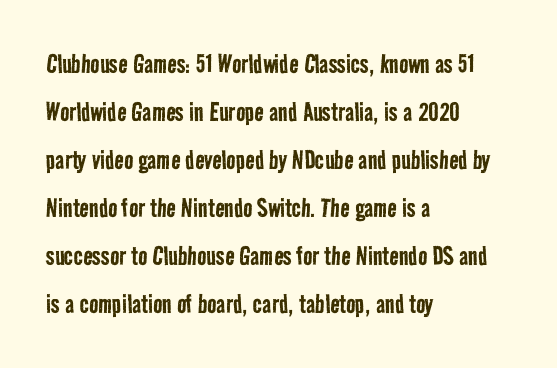
The image shows 31 px regular-weight, condensed sans-serif type; set left-aligned, normal line spacing (1.55x), normal letter spacing, not underlined; low stroke contrast and a medium x-height.
